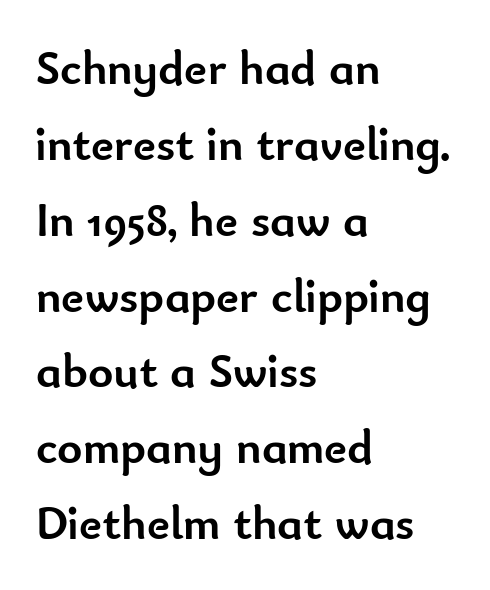
Q: Is the text bold? A: Yes.
Q: Is the text italic (slanted)? A: No, it is upright.
Q: Is the typeface a serif or a sans-serif typeface? A: Sans-serif.
Q: Is the text underlined? A: No.
Q: How is the paragraph aligned? A: Left-aligned.
Q: Is the spacing between letters normal or unusually wide? A: Normal.
Q: Is the spacing between lines tight, normal or loose? A: Normal.
Q: Width (condensed, normal, or wide)? A: Normal.
Q: Stroke contrast? A: Low.
Q: x-height? A: Small.
Q: Monospaced? A: No.
